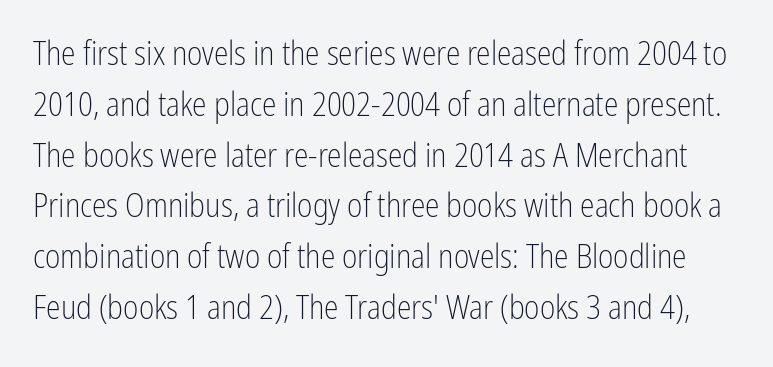
The gaps between neighbouring characters are ordinary and unremarkable. Characters remain perfectly vertical along every line. In terms of leading, this rendering sits right in the middle. The space beneath each line is pristine and unruled. In terms of letterform style, serifs are entirely absent.
